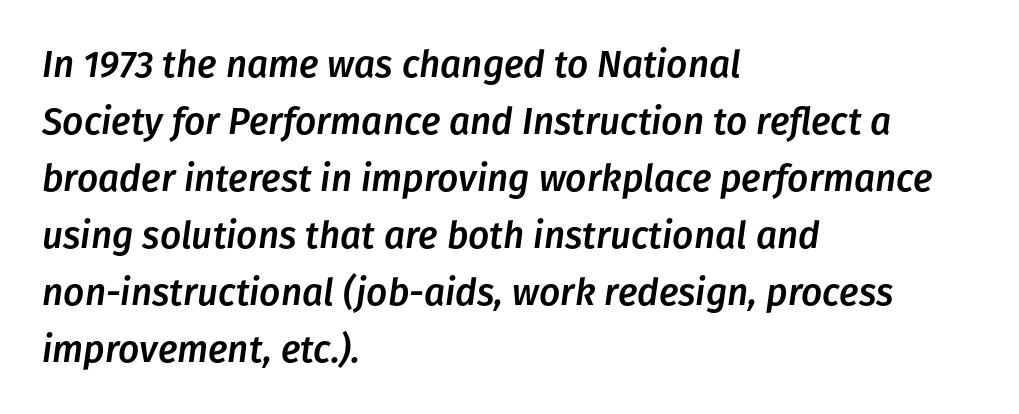
The image shows 37 px text type, italic (leaning right); set left-aligned, normal line spacing (1.54x), normal letter spacing, not underlined; low stroke contrast and a medium x-height.
